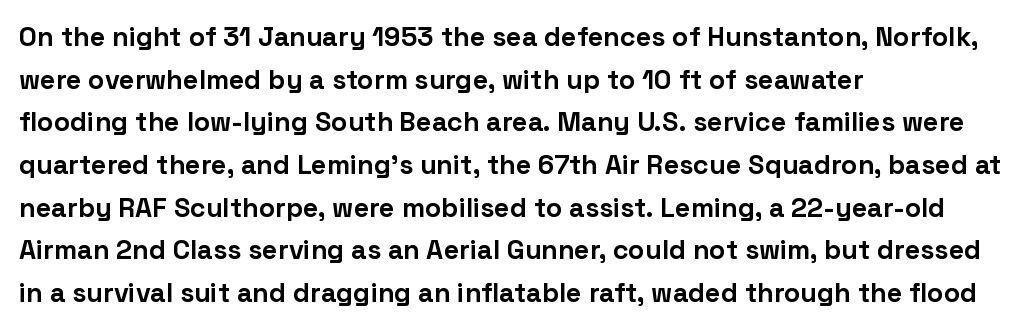
The image shows 27 px bold type, upright; set left-aligned, normal line spacing (1.58x), normal letter spacing, not underlined.
